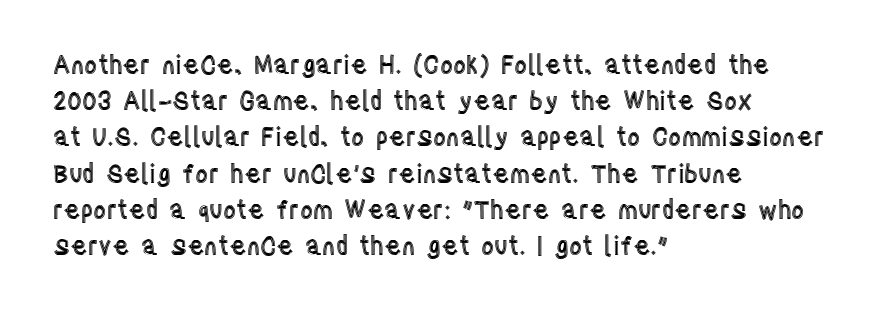
This sample keeps an unexceptional amount of space between lines. Characters follow at the spacing the type designer built in. Leftover space on each line is placed entirely after the last word. Nobody drew a line under any word here. The font's upright variant was chosen for this text.
